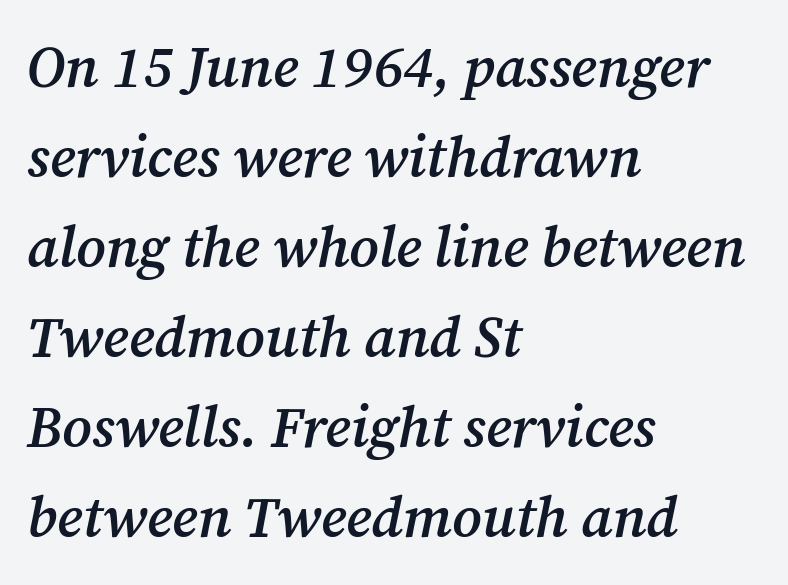
Think of a printed novel: that variable character pitch is what you see here. This sample is left-justified, so line endings fall wherever the words run out. Is this a sans? No — the strokes have serifs. Every letter is mildly thick-stroked: semibold rather than bold. The strip under each line holds only bare page. What's the leading like? Ordinary, nothing unusual.
